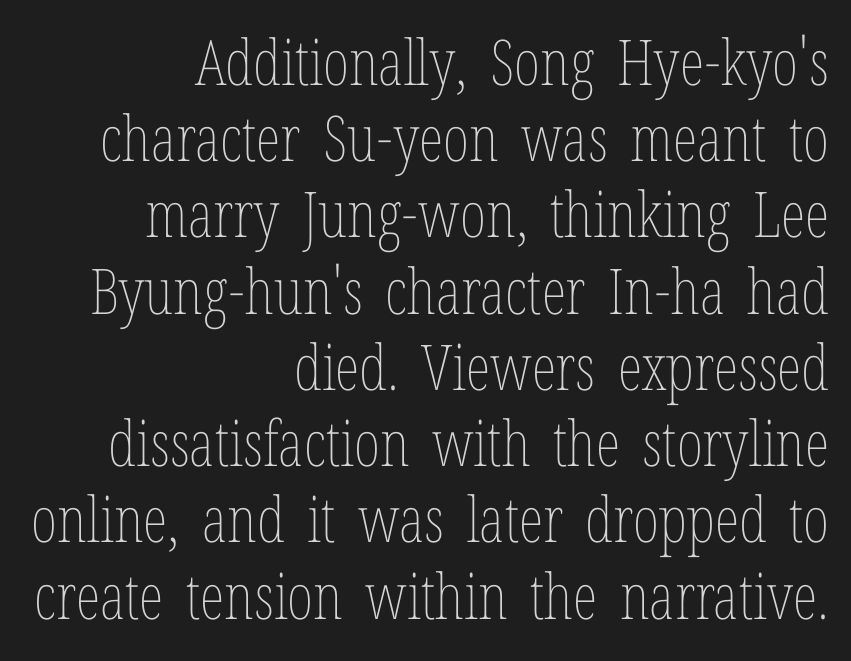
Q: Is the text bold? A: No.
Q: Is the text italic (slanted)? A: No, it is upright.
Q: Is the text underlined? A: No.
Q: How is the paragraph aligned? A: Right-aligned.
Q: Is the spacing between letters normal or unusually wide? A: Normal.
Q: Width (condensed, normal, or wide)? A: Condensed.
Q: Stroke contrast? A: Low.
Q: x-height? A: Medium.
Q: Monospaced? A: No.
